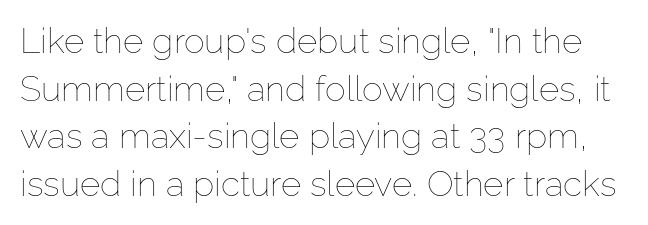
Check under the words: just untouched page. Varying glyph widths throughout — classic text-font behaviour. The typeface has the unassuming heft of standard copy or less. The rendering keeps characters at their native spacing. Style check: upright.
